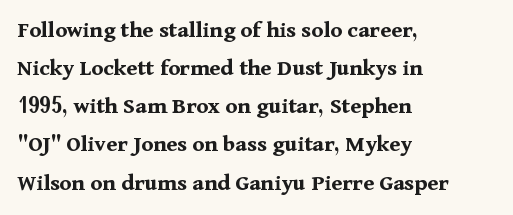
Q: Is the text bold? A: Yes.
Q: Is the text italic (slanted)? A: No, it is upright.
Q: Is the text underlined? A: No.
Q: How is the paragraph aligned? A: Left-aligned.
Q: Is the spacing between letters normal or unusually wide? A: Normal.
Q: Is the spacing between lines tight, normal or loose? A: Normal.
